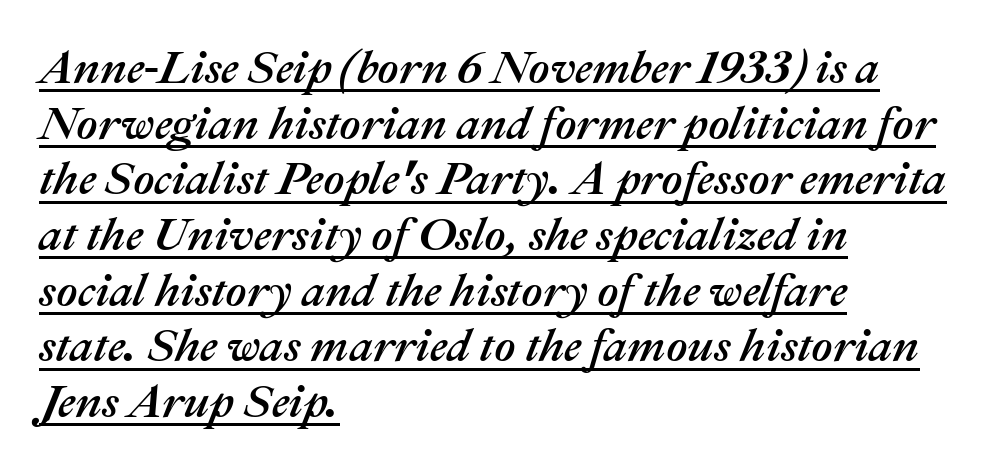
{"italic": "yes", "lean": "right", "slant_degrees": 22, "width": "normal", "stroke_contrast": "medium", "x_height": "medium", "monospaced": "no", "underline": "yes", "align": "left", "line_spacing_ratio": 1.21, "letter_spacing": "normal", "letter_spacing_em": 0.0, "glyph_px": 46}
